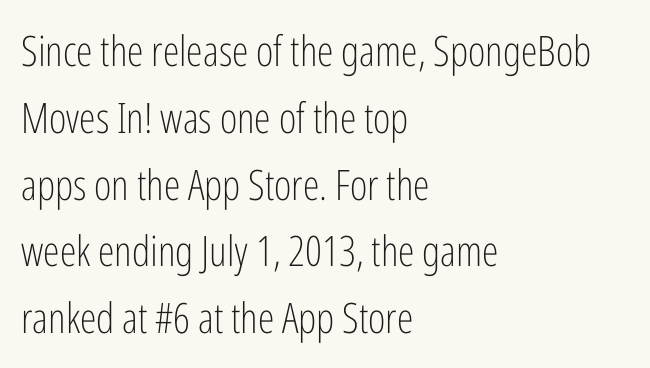
Q: Is the text bold? A: No.
Q: Is the text italic (slanted)? A: No, it is upright.
Q: Is the typeface a serif or a sans-serif typeface? A: Sans-serif.
Q: Is the text underlined? A: No.
Q: How is the paragraph aligned? A: Left-aligned.
Q: Is the spacing between letters normal or unusually wide? A: Normal.
Q: Is the spacing between lines tight, normal or loose? A: Normal.
Q: Width (condensed, normal, or wide)? A: Condensed.
Q: Stroke contrast? A: Low.
Q: x-height? A: Medium.
Q: Monospaced? A: No.
